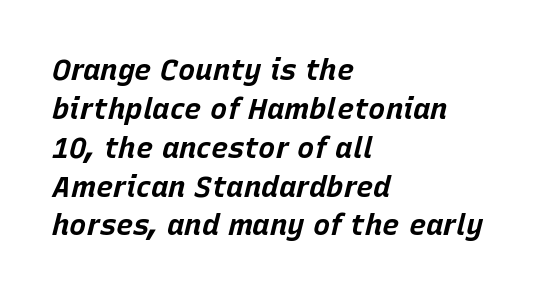
Q: Is the text bold? A: Yes.
Q: Is the text italic (slanted)? A: Yes, it leans right by about 15 degrees.
Q: Is the text underlined? A: No.
Q: How is the paragraph aligned? A: Left-aligned.
Q: Is the spacing between letters normal or unusually wide? A: Normal.
Q: Is the spacing between lines tight, normal or loose? A: Normal.
Q: Width (condensed, normal, or wide)? A: Normal.
Q: Stroke contrast? A: Low.
Q: x-height? A: Large.
Q: Monospaced? A: No.
